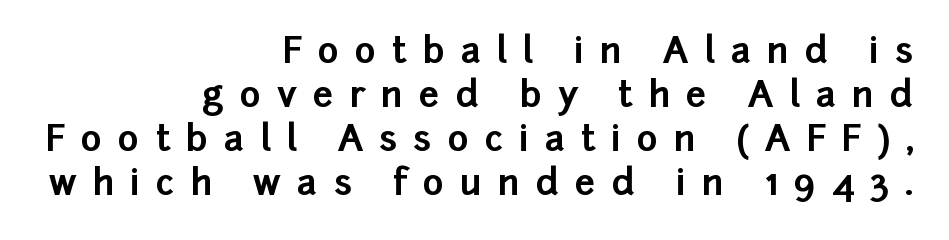
The image shows 36 px bold sans-serif type, upright; set right-aligned, line spacing 1.22x, unusually wide letter spacing (+0.44 em), not underlined; low stroke contrast and a medium x-height.
